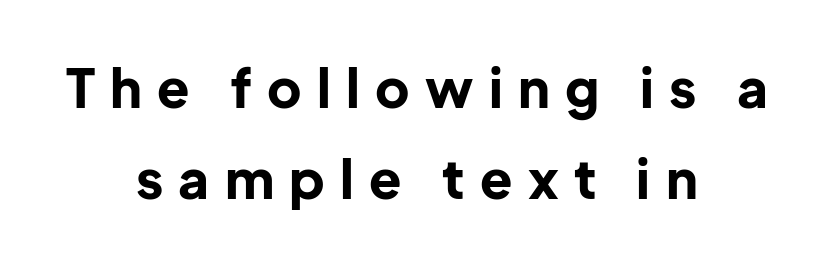
Q: Is the text bold? A: Yes.
Q: Is the text italic (slanted)? A: No, it is upright.
Q: Is the typeface a serif or a sans-serif typeface? A: Sans-serif.
Q: Is the text underlined? A: No.
Q: How is the paragraph aligned? A: Centered.
Q: Is the spacing between letters normal or unusually wide? A: Unusually wide.
Q: Width (condensed, normal, or wide)? A: Normal.
Q: Stroke contrast? A: Low.
Q: x-height? A: Medium.
Q: Monospaced? A: No.
